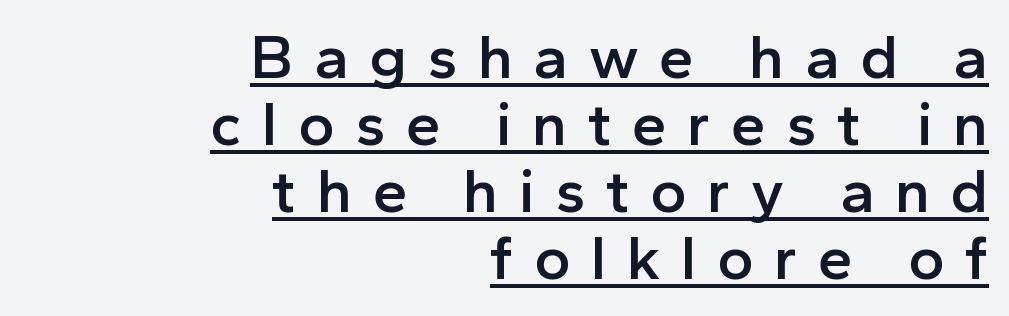
{"serif": "no", "italic": "no", "bold": "semi", "weight": "semibold", "width": "normal", "x_height": "medium", "monospaced": "no", "underline": "yes", "align": "right", "line_spacing": "tight", "line_spacing_ratio": 1.08, "letter_spacing": "wide", "letter_spacing_em": 0.33, "glyph_px": 62}
